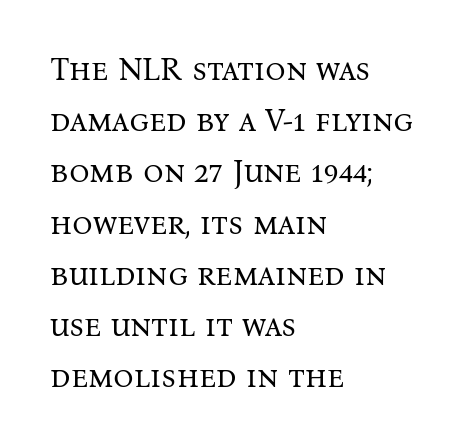
{"serif": "yes", "italic": "no", "bold": "no", "weight": "regular", "width": "normal", "stroke_contrast": "medium", "x_height": "medium", "monospaced": "no", "underline": "no", "align": "left", "line_spacing": "normal", "line_spacing_ratio": 1.6, "letter_spacing": "normal", "letter_spacing_em": 0.0, "glyph_px": 32}
